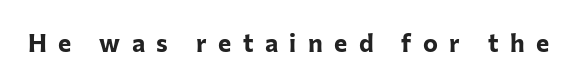
The image shows 25 px bold type, upright; set unusually wide letter spacing (+0.46 em), not underlined.
